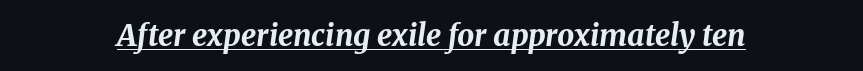
The image shows 30 px bold type, italic (leaning right); set normal letter spacing, underlined; medium stroke contrast and a medium x-height.
